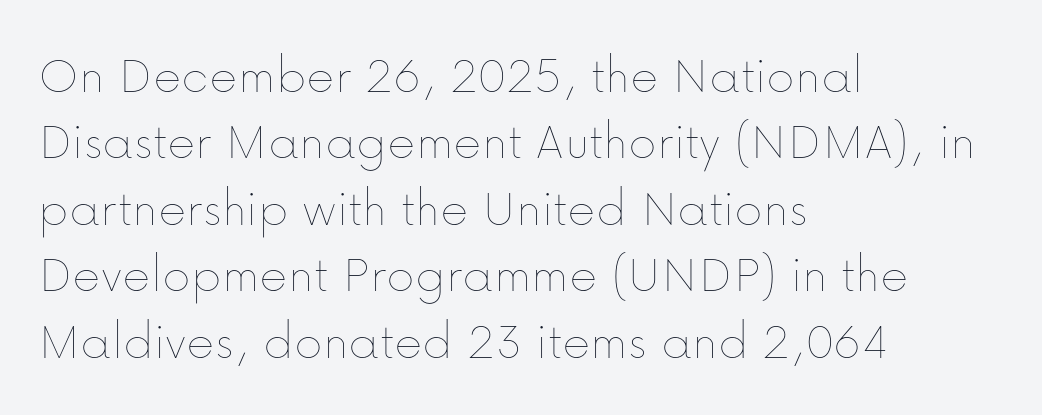
{"italic": "no", "bold": "no", "weight": "thin", "width": "normal", "stroke_contrast": "low", "x_height": "medium", "monospaced": "no", "underline": "no", "align": "left", "line_spacing_ratio": 1.23, "letter_spacing": "normal", "letter_spacing_em": 0.0, "glyph_px": 54}
